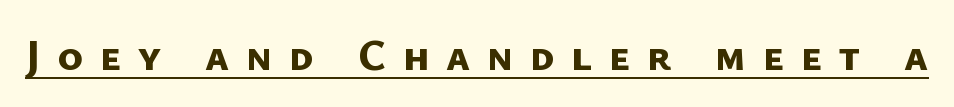
This sample has the flowing, uneven cadence of proportional lettering. In terms of letterspacing, this is a distinctly airy, spread setting. A typographer would call this underscored text. Look at the stroke-to-counter ratio: heavy, a bold.
